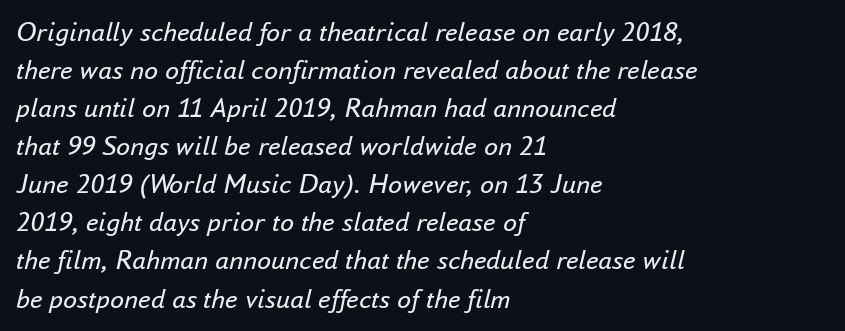
The image shows 28 px regular-weight type, italic (leaning right); set left-aligned, normal line spacing (1.36x), normal letter spacing, not underlined; low stroke contrast and a small x-height.
